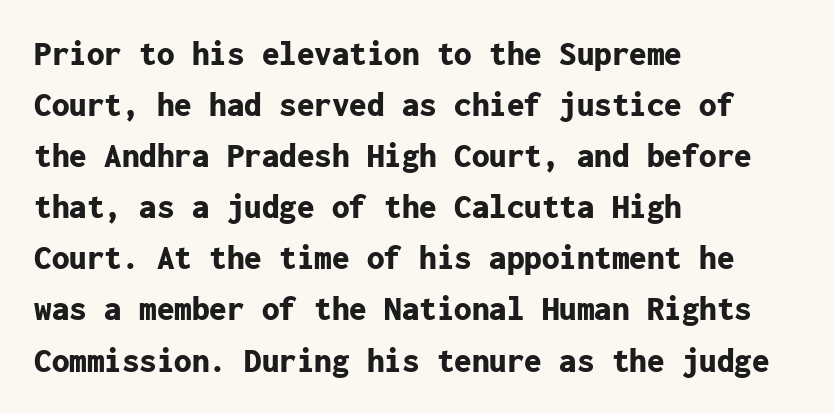
Honestly, the letter spacing is just normal — you wouldn't notice it. Plenty of ink on the page — the face is bold. Just letters on the line, the space beneath them empty. The characters display no serif detailing; their extremities are plain. Each letter, wide or thin by design, is forced into the same width here. The lettering holds an erect, upright posture throughout.
